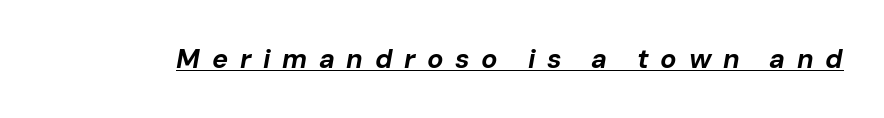
Italic? Definitely — the glyphs are oblique. Tracking here is generous; glyphs stand well apart from one another. Look at the stroke-to-counter ratio: heavy, a bold. The sample's only ornament is a line tracing under the words.
